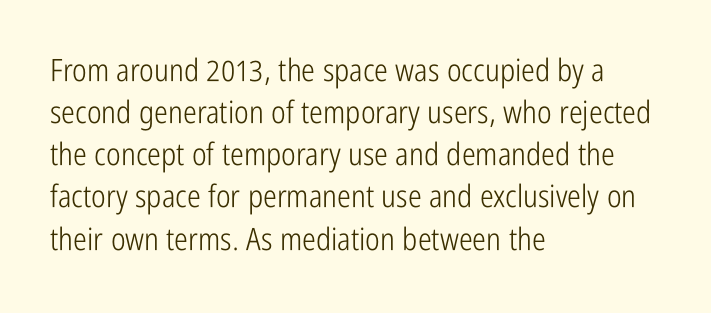
The image shows 31 px light, condensed sans-serif type, upright; set left-aligned, normal line spacing (1.36x), normal letter spacing, not underlined; low stroke contrast and a medium x-height.
